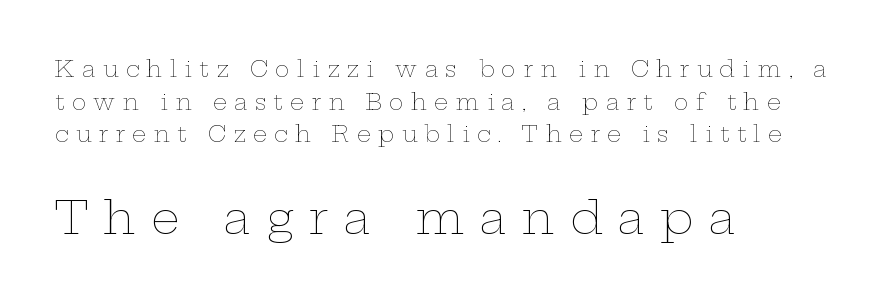
{"italic": "no", "bold": "no", "weight": "thin", "width": "wide", "stroke_contrast": "low", "x_height": "medium", "monospaced": "no", "underline": "no", "align": "left", "line_spacing": "normal", "line_spacing_ratio": 1.48, "letter_spacing": "wide", "letter_spacing_em": 0.33, "larger_block": "second", "size_ratio": 2.05, "glyph_px": 45}
